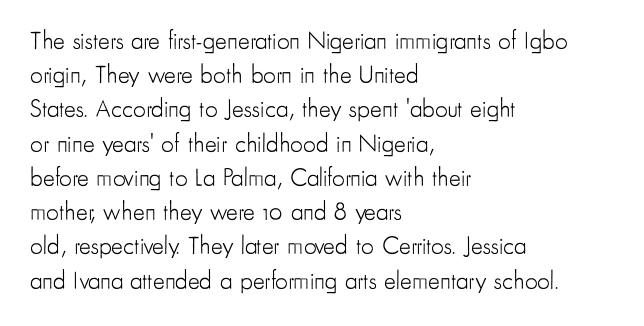
The image shows 25 px text type, upright; set left-aligned, normal line spacing (1.37x), normal letter spacing, not underlined.
